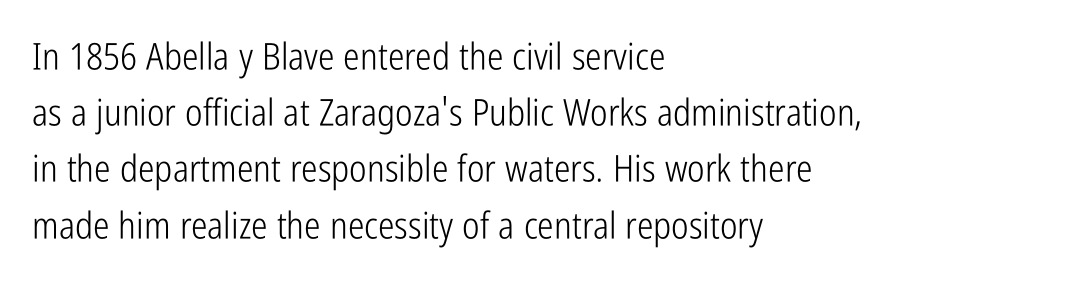
{"serif": "no", "italic": "no", "bold": "no", "weight": "light", "width": "condensed", "stroke_contrast": "low", "x_height": "medium", "monospaced": "no", "underline": "no", "align": "left", "line_spacing": "normal", "line_spacing_ratio": 1.52, "letter_spacing": "normal", "letter_spacing_em": 0.0, "glyph_px": 37}
